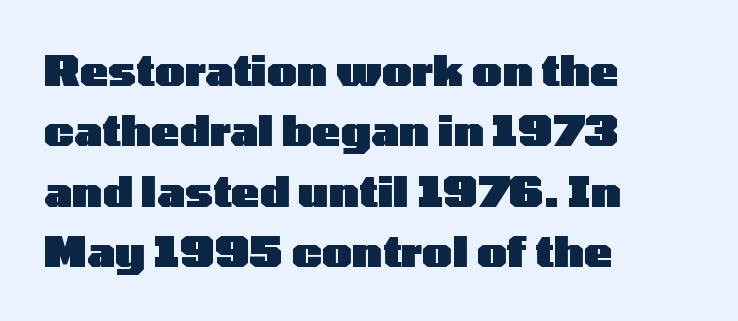
The image shows 42 px heavy, wide sans-serif type, upright; set left-aligned, normal line spacing (1.44x), normal letter spacing, not underlined; low stroke contrast and a medium x-height.
